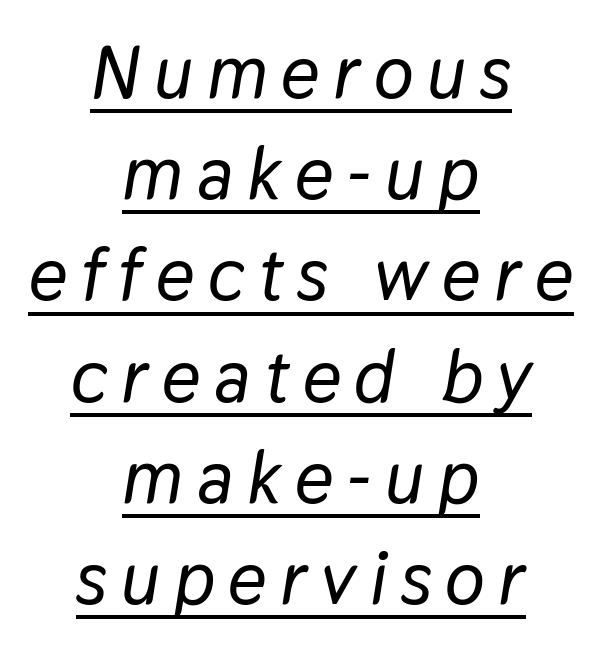
The paragraph shown floats in the horizontal middle. Successive baselines arrive at the customary interval. Does a line run under the words? Yes, clearly. Every character sits at an angle, as italics do. Looks like regular typesetting: each glyph gets only the width it needs.
